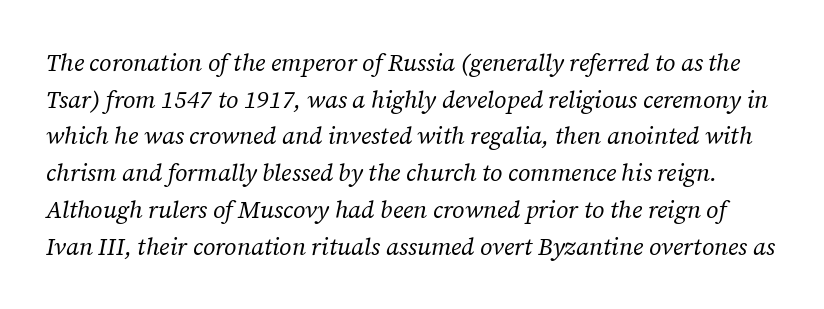
{"italic": "yes", "lean": "right", "slant_degrees": 12, "bold": "no", "underline": "no", "line_spacing": "normal", "line_spacing_ratio": 1.53, "letter_spacing": "normal", "letter_spacing_em": 0.0, "glyph_px": 24}
